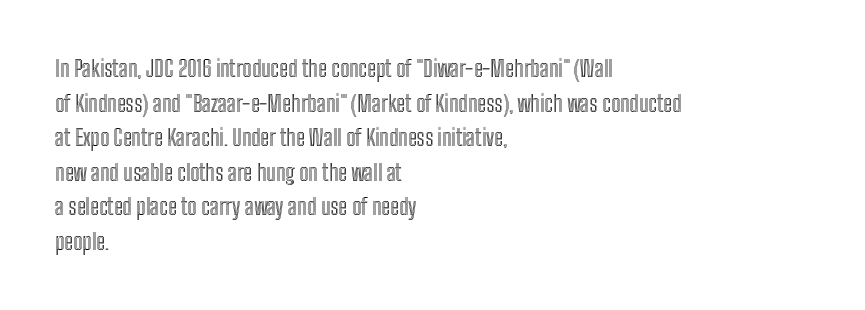
{"italic": "no", "underline": "no", "align": "left", "line_spacing": "normal", "line_spacing_ratio": 1.57, "letter_spacing": "normal", "letter_spacing_em": 0.0, "glyph_px": 22}
